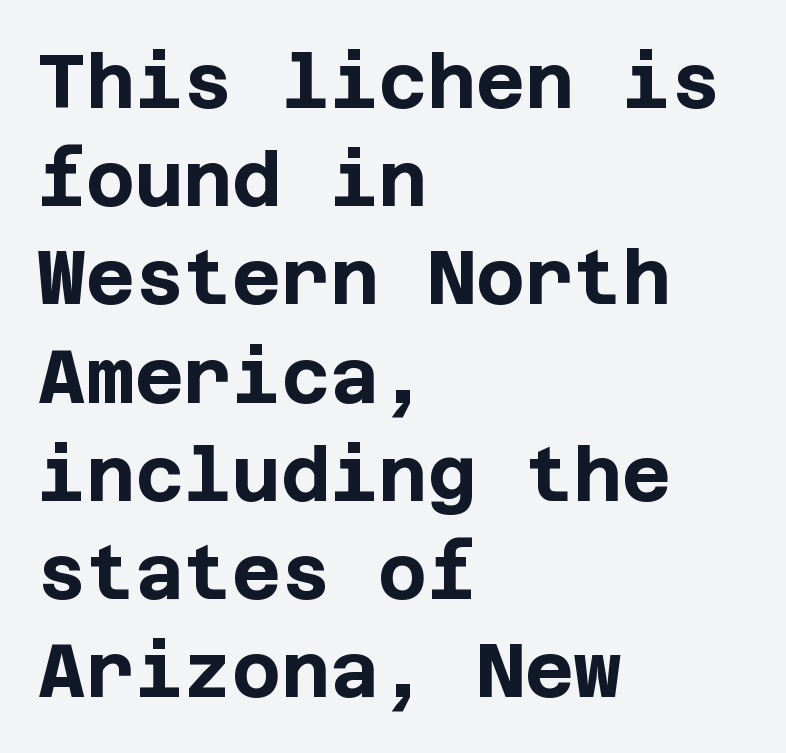
Tracking value appears to be zero — textbook default spacing. Summary of weight: heavy, a full bold. In terms of letterform style, serifs are entirely absent. Rows of type keep a routine distance in the vertical direction.
